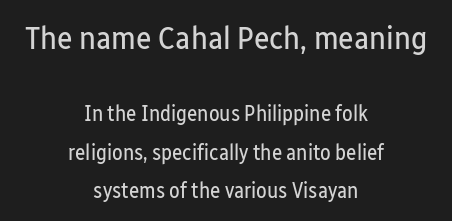
Quick note: not italic, upright. Do the characters align in a grid? No, the font is proportional. No feet cap the strokes, marking this as sans-serif type. Size hierarchy here favors the leading block over the trailing one.
